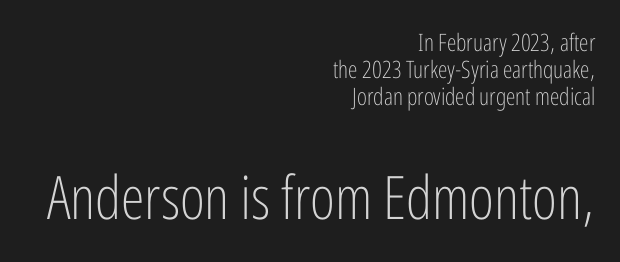
The image shows 60 px light, condensed sans-serif type, upright; set right-aligned, tight line spacing (1.12x), normal letter spacing, not underlined; the second (bottom) block is 2.5x larger; low stroke contrast and a medium x-height.
